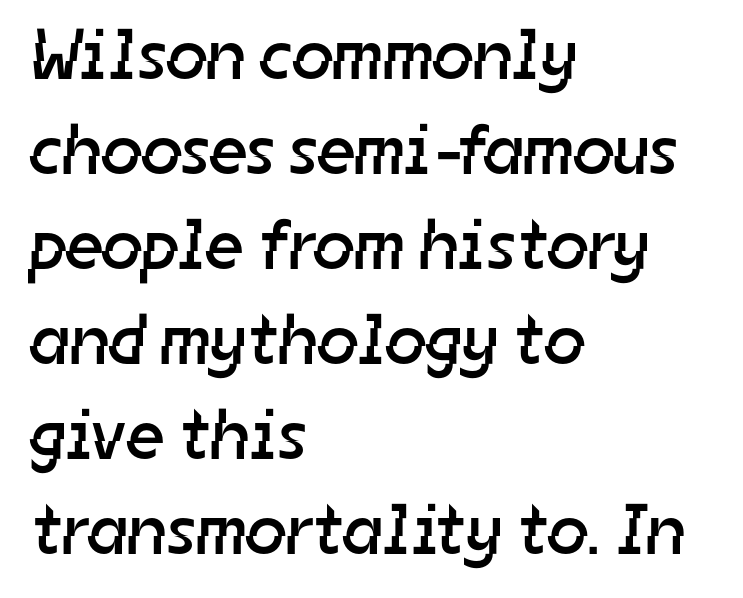
Q: Is the text bold? A: No.
Q: Is the typeface a serif or a sans-serif typeface? A: Sans-serif.
Q: Is the text underlined? A: No.
Q: How is the paragraph aligned? A: Left-aligned.
Q: Is the spacing between letters normal or unusually wide? A: Normal.
Q: Is the spacing between lines tight, normal or loose? A: Normal.
Q: Width (condensed, normal, or wide)? A: Normal.
Q: Stroke contrast? A: Low.
Q: x-height? A: Medium.
Q: Monospaced? A: No.
